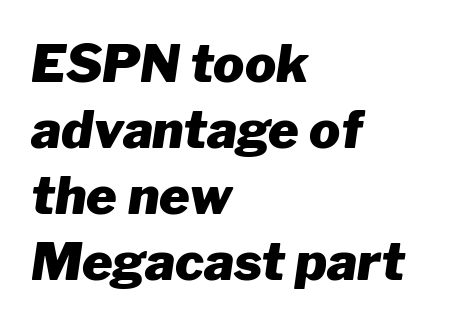
{"italic": "yes", "lean": "right", "slant_degrees": 8, "bold": "yes", "weight": "heavy", "width": "normal", "stroke_contrast": "low", "x_height": "medium", "monospaced": "no", "underline": "no", "align": "left", "line_spacing": "normal", "line_spacing_ratio": 1.27, "letter_spacing": "normal", "letter_spacing_em": 0.0, "glyph_px": 52}
